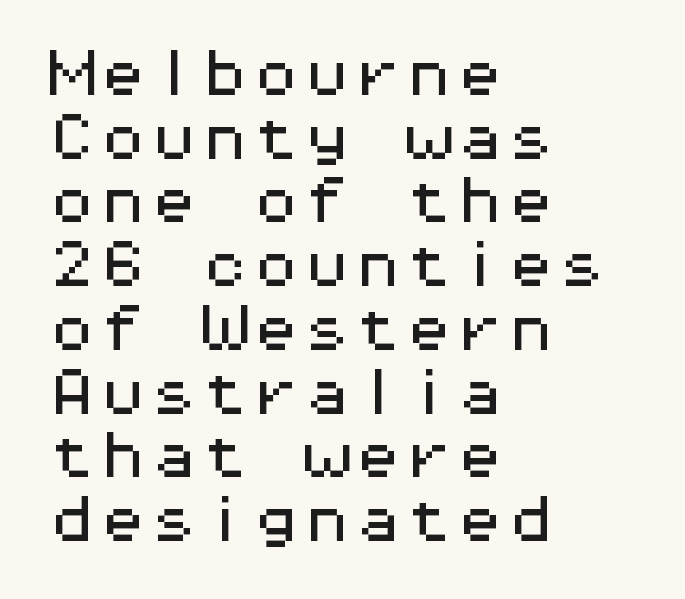
The image shows 51 px wide sans-serif type, upright, monospaced; set left-aligned, normal line spacing (1.25x), normal letter spacing, not underlined; medium stroke contrast and a medium x-height.
